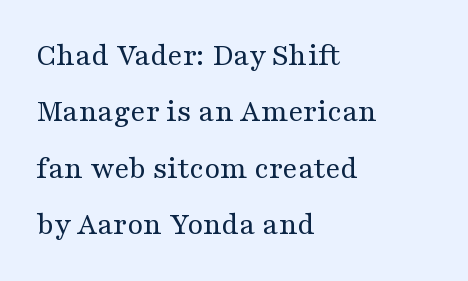
Spacing verdict: proportional, widths tailored to each character. The weight tops out at a normal text grade. Caption: standard tracking, unaltered. Only glyphs here, with clear space below each row. A typesetter would mark this as roman, not italic. Horizontal alignment here is leftward, the default for most running prose.
